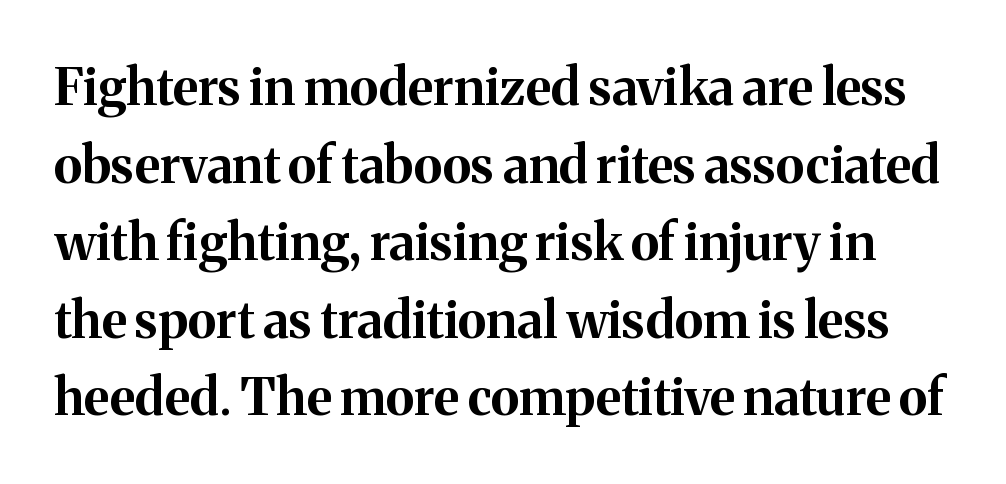
The foot of each line stays bare and open. Weight check: bold — yes, fully. You can tell it's not italic because the verticals are truly vertical. Small tapered or slab feet sit at the stroke ends, so this counts as serif. The rendering uses natural spacing where letterforms have individual widths. You could call the tracking neutral — neither tight nor loose.
